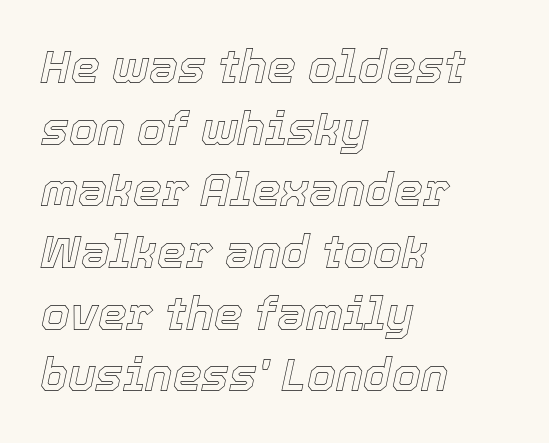
{"italic": "yes", "lean": "right", "slant_degrees": 12, "width": "normal", "x_height": "medium", "monospaced": "no", "underline": "no", "align": "left", "line_spacing": "normal", "line_spacing_ratio": 1.34, "letter_spacing": "normal", "letter_spacing_em": 0.0, "glyph_px": 46}
